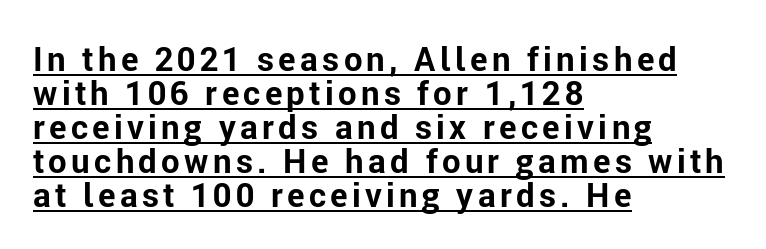
The image shows 33 px bold sans-serif type, upright; set left-aligned, tight line spacing (1.03x), underlined; low stroke contrast and a medium x-height.
